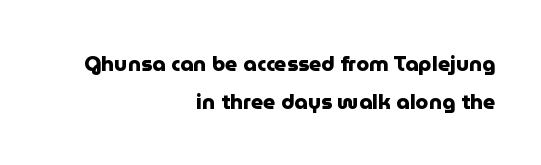
The image shows 21 px bold type, upright; set right-aligned, line spacing 1.79x, normal letter spacing, not underlined.
